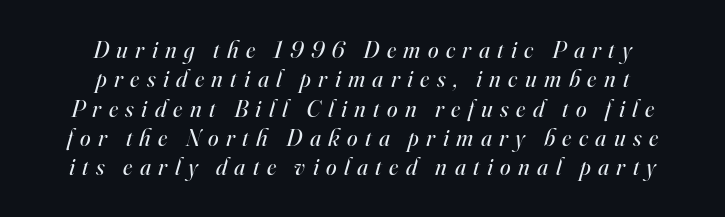
{"italic": "yes", "lean": "right", "slant_degrees": 16, "bold": "no", "underline": "no", "align": "center", "line_spacing_ratio": 1.22, "letter_spacing": "wide", "letter_spacing_em": 0.31, "glyph_px": 24}
